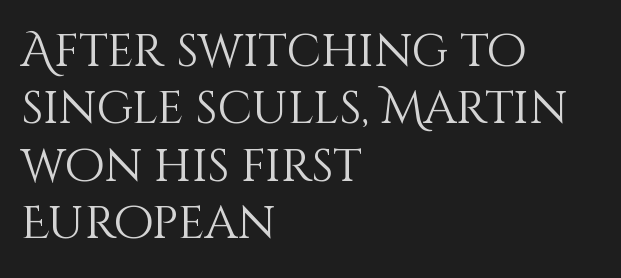
The image shows 46 px light type, upright; set left-aligned, normal line spacing (1.25x), normal letter spacing, not underlined; medium stroke contrast and a large x-height.
